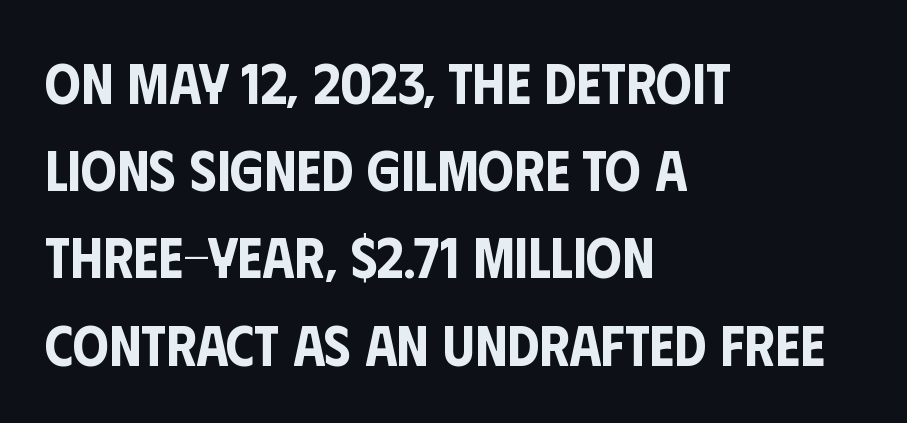
You can tell it's not italic because the verticals are truly vertical. In CSS terms this would be text-align: left. Reading down the column, the eye jumps a familiar distance to each next line. Here the designer chose a conventional face with non-uniform glyph widths.
